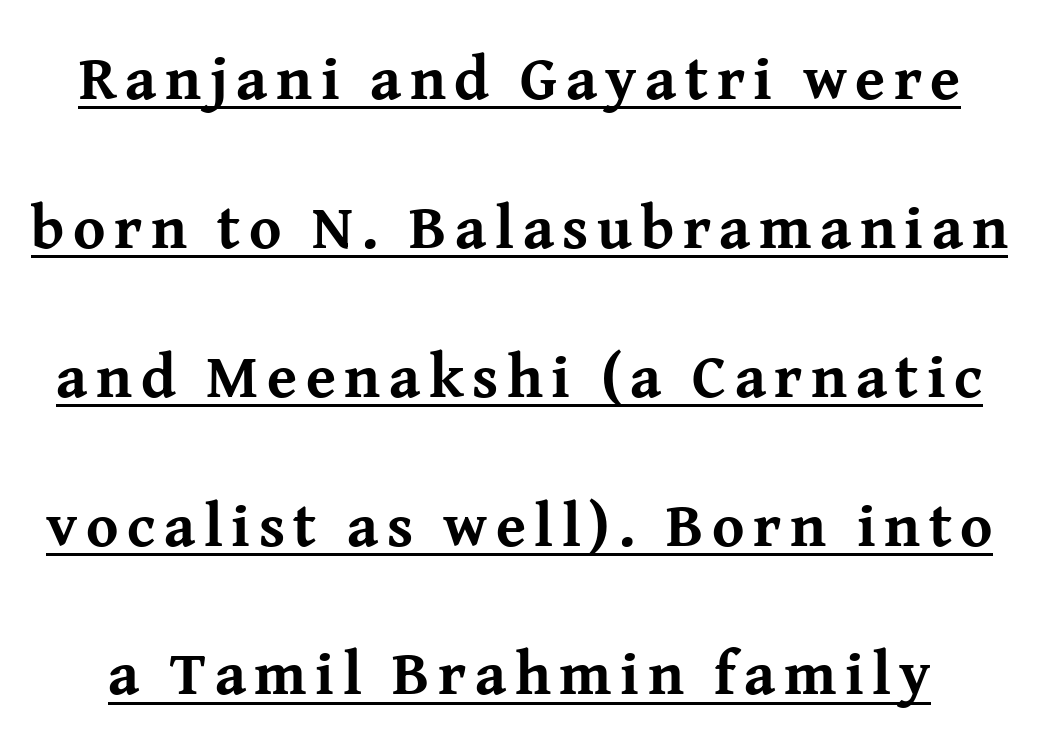
This is the regular roman posture of the typeface. The block of text is sparse from top to bottom, with ample space between rows. A typesetter would label this face a serif. The sample has been set heavy, in full bold.
